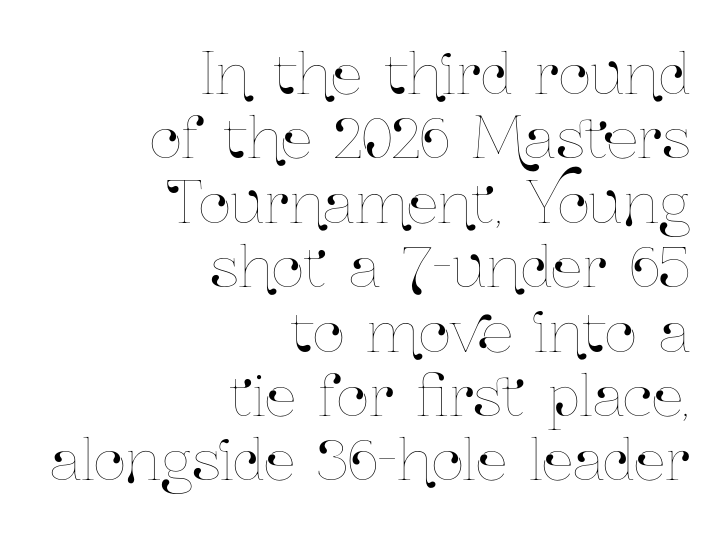
Q: Is the text italic (slanted)? A: No, it is upright.
Q: Is the text underlined? A: No.
Q: How is the paragraph aligned? A: Right-aligned.
Q: Is the spacing between letters normal or unusually wide? A: Normal.
Q: Is the spacing between lines tight, normal or loose? A: Tight.
Q: Width (condensed, normal, or wide)? A: Condensed.
Q: Stroke contrast? A: Low.
Q: x-height? A: Medium.
Q: Monospaced? A: No.
